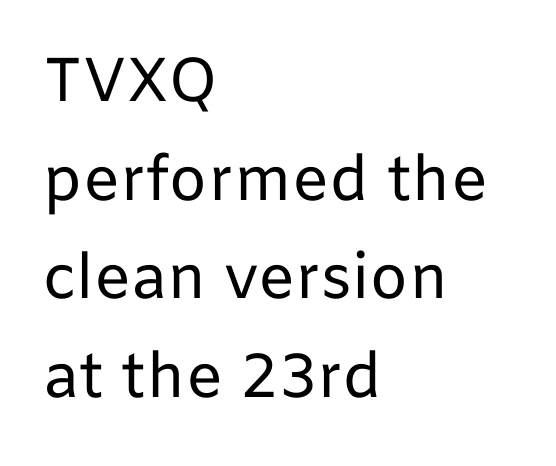
The image shows 62 px regular-weight sans-serif type, upright; set left-aligned, normal line spacing (1.59x), normal letter spacing, not underlined; low stroke contrast and a medium x-height.
